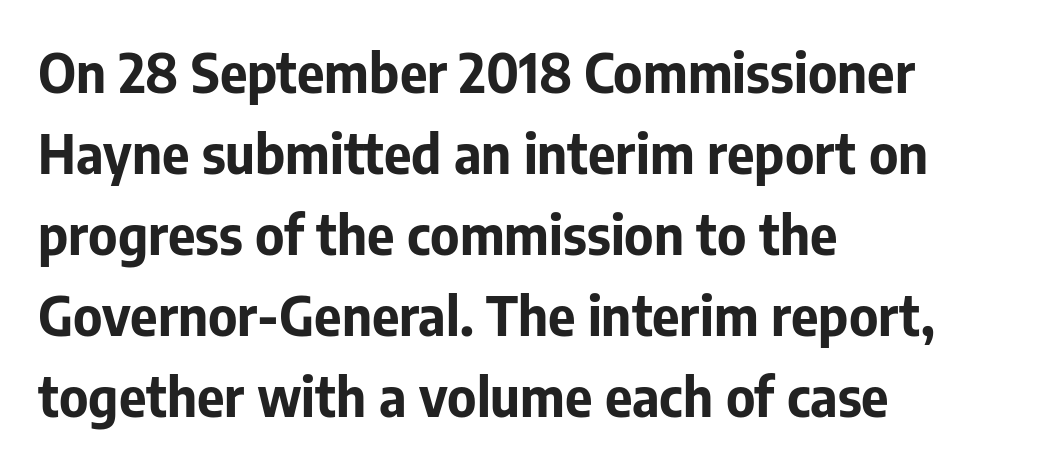
The image shows 53 px bold sans-serif type, upright; set left-aligned, normal line spacing (1.53x), normal letter spacing, not underlined; low stroke contrast and a medium x-height.
